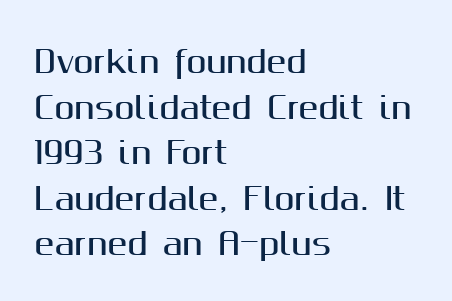
The image shows 30 px sans-serif type, upright; set left-aligned, normal line spacing (1.52x), normal letter spacing, not underlined; medium stroke contrast and a medium x-height.
